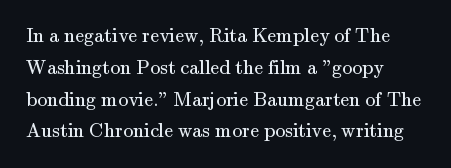
This is not heavy type; no bold has been used. Tracking here is standard; glyphs follow each other at the usual distance. Horizontal bands of white between lines are of average thickness. Underlining? Definitely not there. A student would call this left alignment; a typographer would say flush left, rag right.
